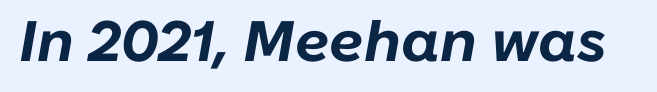
The passage shown is not underscored anywhere. A typesetter would call this proportional, since set widths differ per character. Standard letterfit; no display-style spreading of the glyphs. Would a proofreader flag this as italicized? Yes.
